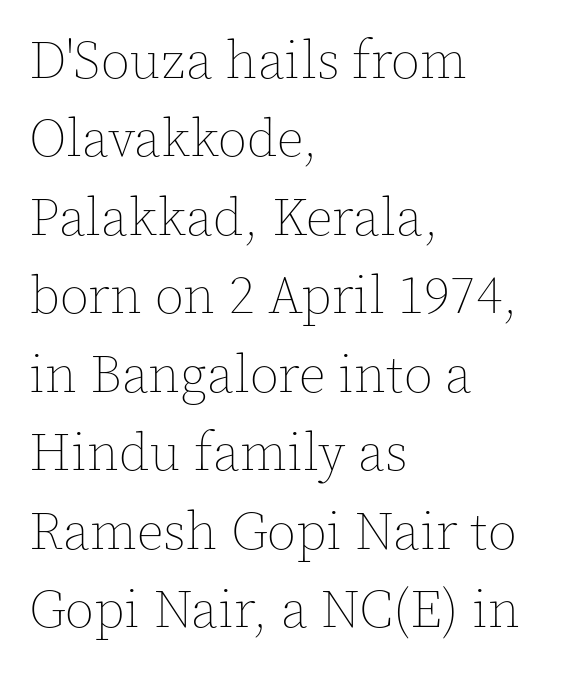
The image shows 53 px thin type, upright; set left-aligned, normal line spacing (1.48x), normal letter spacing, not underlined; a medium x-height.
